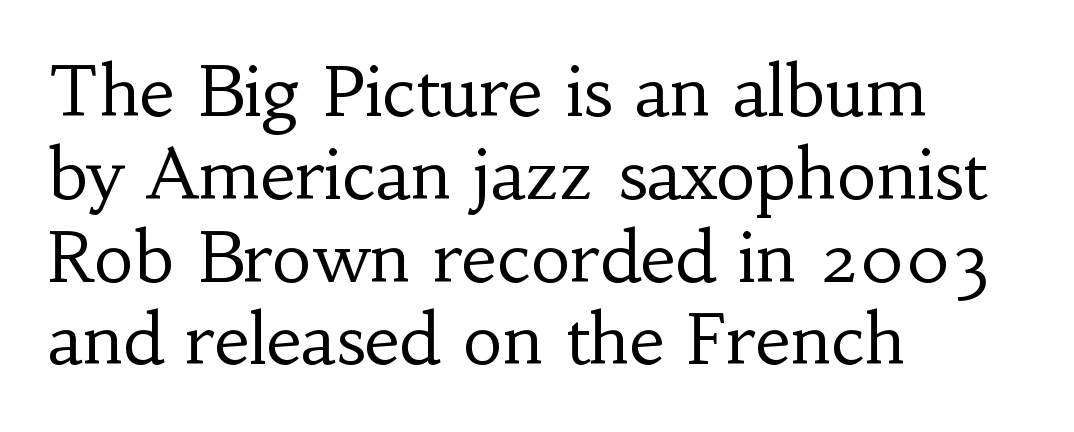
The image shows 69 px regular-weight serif type, upright; set left-aligned, line spacing 1.2x, normal letter spacing, not underlined; low stroke contrast and a small x-height.
